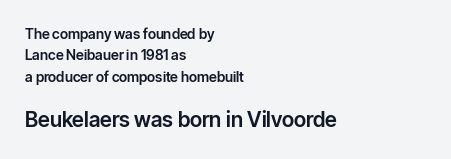
Honestly, the row spacing looks completely unremarkable. The composition opens small and finishes big. No italicization has been applied; the sample stays upright. Compared with a centered layout, this one pins lines to the left instead.
